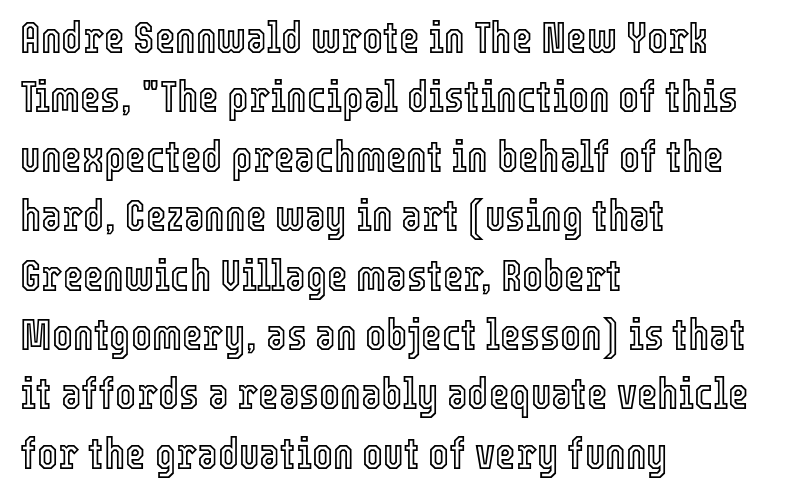
Q: Is the text italic (slanted)? A: No, it is upright.
Q: Is the text underlined? A: No.
Q: How is the paragraph aligned? A: Left-aligned.
Q: Is the spacing between letters normal or unusually wide? A: Normal.
Q: Is the spacing between lines tight, normal or loose? A: Normal.
Q: Width (condensed, normal, or wide)? A: Condensed.
Q: x-height? A: Medium.
Q: Monospaced? A: No.
